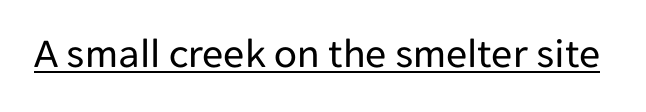
You can tell from the bare stems that sans-serif type was used. The passage shown is not bold in any degree. Character widths vary here, with narrow letters taking less room than wide ones. Does the lettering tilt? It doesn't — this is upright.
